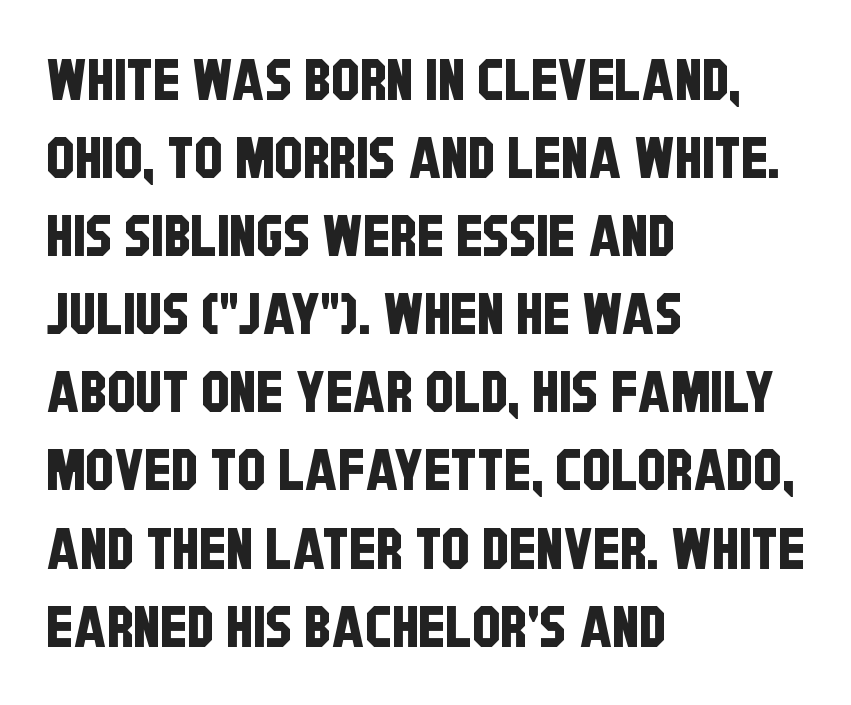
Q: Is the typeface a serif or a sans-serif typeface? A: Sans-serif.
Q: Is the text underlined? A: No.
Q: How is the paragraph aligned? A: Left-aligned.
Q: Is the spacing between letters normal or unusually wide? A: Normal.
Q: Is the spacing between lines tight, normal or loose? A: Normal.
Q: Width (condensed, normal, or wide)? A: Condensed.
Q: Stroke contrast? A: Low.
Q: x-height? A: Large.
Q: Monospaced? A: No.
